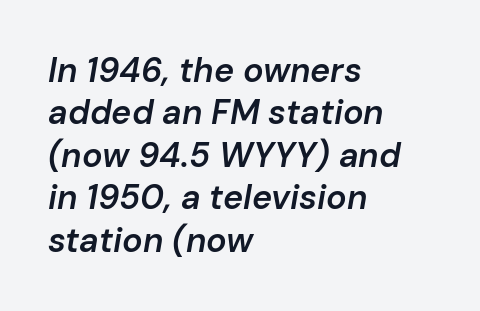
{"italic": "yes", "lean": "right", "slant_degrees": 10, "bold": "semi", "weight": "semibold", "width": "normal", "stroke_contrast": "low", "x_height": "medium", "monospaced": "no", "underline": "no", "align": "left", "line_spacing": "normal", "line_spacing_ratio": 1.25, "letter_spacing": "normal", "letter_spacing_em": 0.0, "glyph_px": 34}
